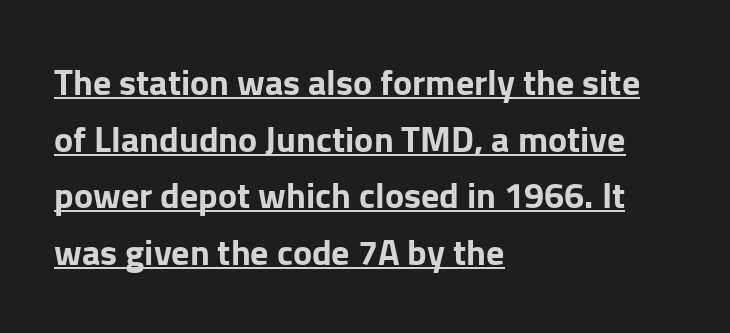
Q: Is the text bold? A: Yes.
Q: Is the text italic (slanted)? A: No, it is upright.
Q: Is the typeface a serif or a sans-serif typeface? A: Sans-serif.
Q: Is the text underlined? A: Yes.
Q: How is the paragraph aligned? A: Left-aligned.
Q: Is the spacing between letters normal or unusually wide? A: Normal.
Q: Is the spacing between lines tight, normal or loose? A: Normal.
Q: Width (condensed, normal, or wide)? A: Normal.
Q: Stroke contrast? A: Low.
Q: x-height? A: Medium.
Q: Monospaced? A: No.
